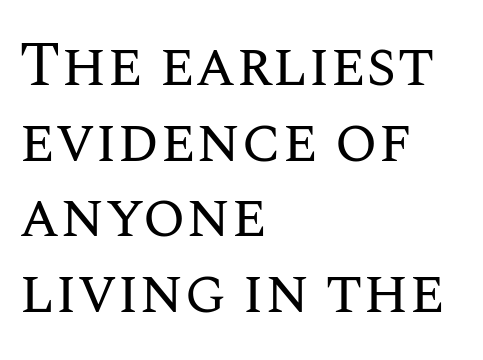
Q: Is the text bold? A: No.
Q: Is the text italic (slanted)? A: No, it is upright.
Q: Is the text underlined? A: No.
Q: How is the paragraph aligned? A: Left-aligned.
Q: Is the spacing between letters normal or unusually wide? A: Normal.
Q: Width (condensed, normal, or wide)? A: Normal.
Q: Stroke contrast? A: Medium.
Q: x-height? A: Large.
Q: Monospaced? A: No.
